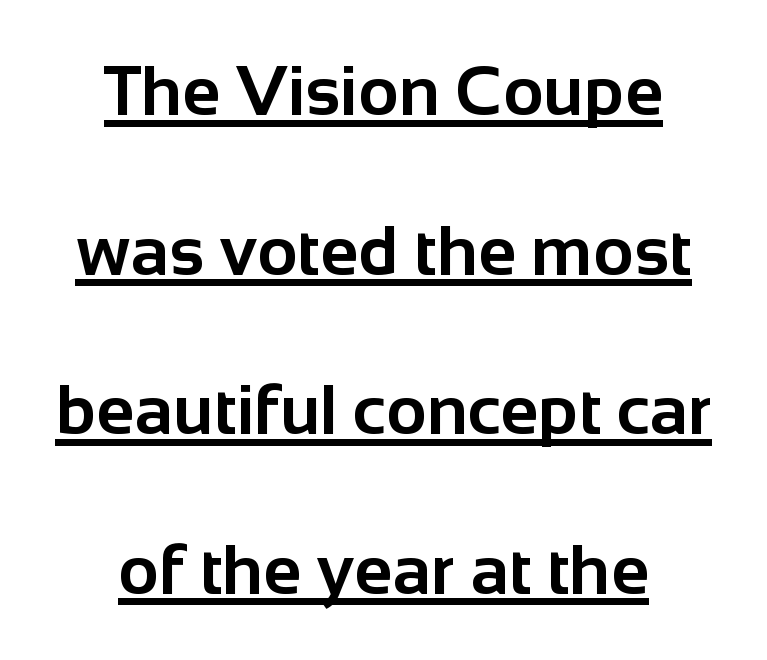
{"serif": "no", "italic": "no", "bold": "yes", "weight": "bold", "width": "normal", "stroke_contrast": "low", "x_height": "medium", "monospaced": "no", "underline": "yes", "align": "center", "line_spacing": "loose", "line_spacing_ratio": 2.28, "letter_spacing": "normal", "letter_spacing_em": 0.0, "glyph_px": 70}
